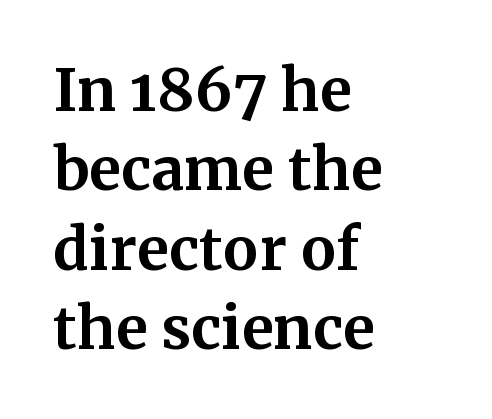
{"serif": "yes", "italic": "no", "bold": "yes", "weight": "bold", "width": "normal", "stroke_contrast": "medium", "x_height": "medium", "monospaced": "no", "underline": "no", "align": "left", "line_spacing": "normal", "line_spacing_ratio": 1.37, "letter_spacing": "normal", "letter_spacing_em": 0.0, "glyph_px": 58}
